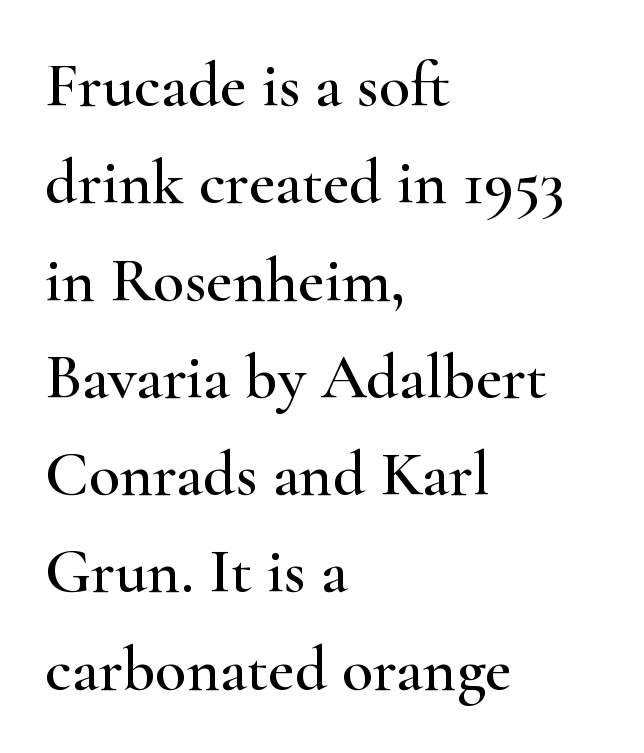
{"serif": "yes", "italic": "no", "width": "wide", "stroke_contrast": "high", "x_height": "small", "monospaced": "no", "underline": "no", "align": "left", "line_spacing": "normal", "line_spacing_ratio": 1.52, "letter_spacing": "normal", "letter_spacing_em": 0.0, "glyph_px": 64}
